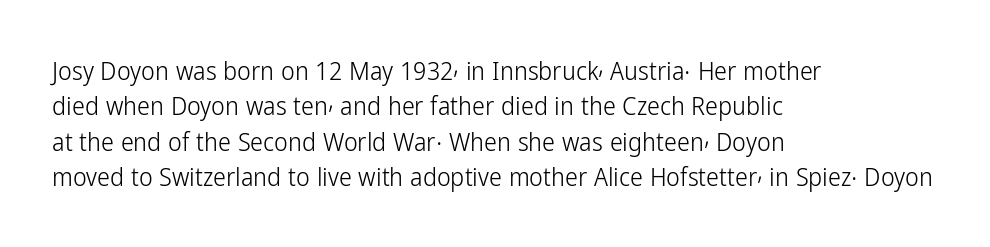
Q: Is the text bold? A: No.
Q: Is the text italic (slanted)? A: No, it is upright.
Q: Is the text underlined? A: No.
Q: How is the paragraph aligned? A: Left-aligned.
Q: Is the spacing between letters normal or unusually wide? A: Normal.
Q: Is the spacing between lines tight, normal or loose? A: Normal.
